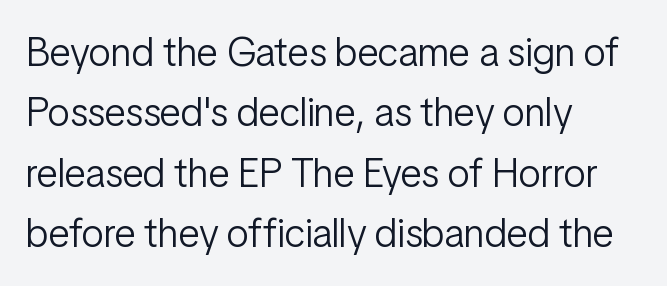
{"serif": "no", "italic": "no", "bold": "no", "weight": "light", "width": "condensed", "stroke_contrast": "low", "x_height": "medium", "monospaced": "no", "underline": "no", "align": "left", "line_spacing": "normal", "line_spacing_ratio": 1.51, "letter_spacing": "normal", "letter_spacing_em": 0.0, "glyph_px": 40}
